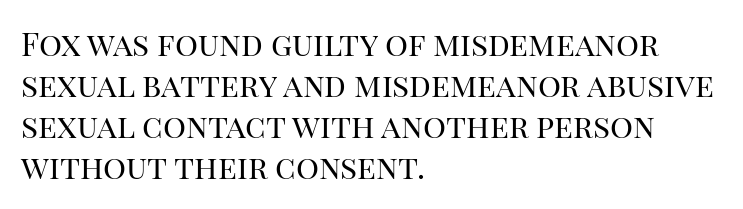
Q: Is the text bold? A: No.
Q: Is the text italic (slanted)? A: No, it is upright.
Q: Is the typeface a serif or a sans-serif typeface? A: Serif.
Q: Is the text underlined? A: No.
Q: How is the paragraph aligned? A: Left-aligned.
Q: Is the spacing between letters normal or unusually wide? A: Normal.
Q: Is the spacing between lines tight, normal or loose? A: Normal.
Q: Width (condensed, normal, or wide)? A: Normal.
Q: Stroke contrast? A: High.
Q: x-height? A: Large.
Q: Monospaced? A: No.
